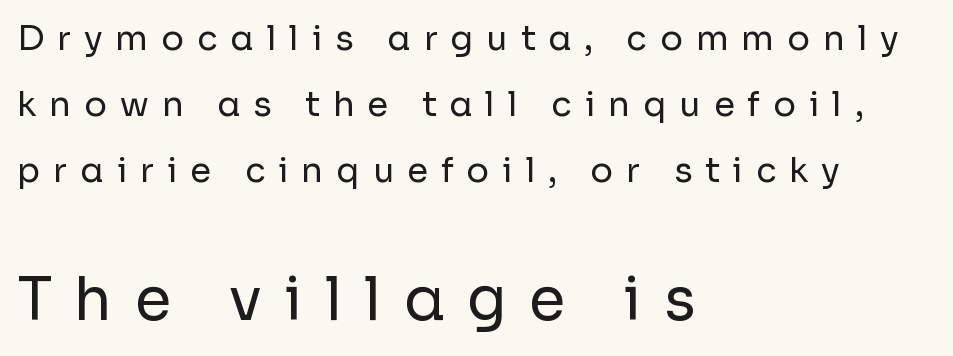
The image shows 59 px regular-weight sans-serif type, upright; set left-aligned, loose line spacing (1.94x), unusually wide letter spacing (+0.38 em), not underlined; the second (bottom) block is 1.74x larger; low stroke contrast and a medium x-height.
